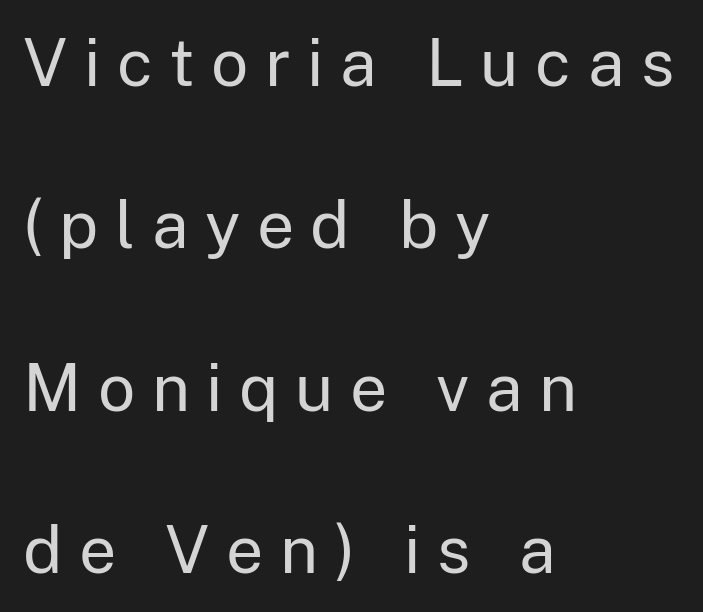
{"serif": "no", "italic": "no", "bold": "no", "weight": "regular", "width": "normal", "stroke_contrast": "low", "x_height": "medium", "monospaced": "no", "underline": "no", "align": "left", "line_spacing": "loose", "line_spacing_ratio": 2.46, "letter_spacing": "wide", "letter_spacing_em": 0.25, "glyph_px": 66}
